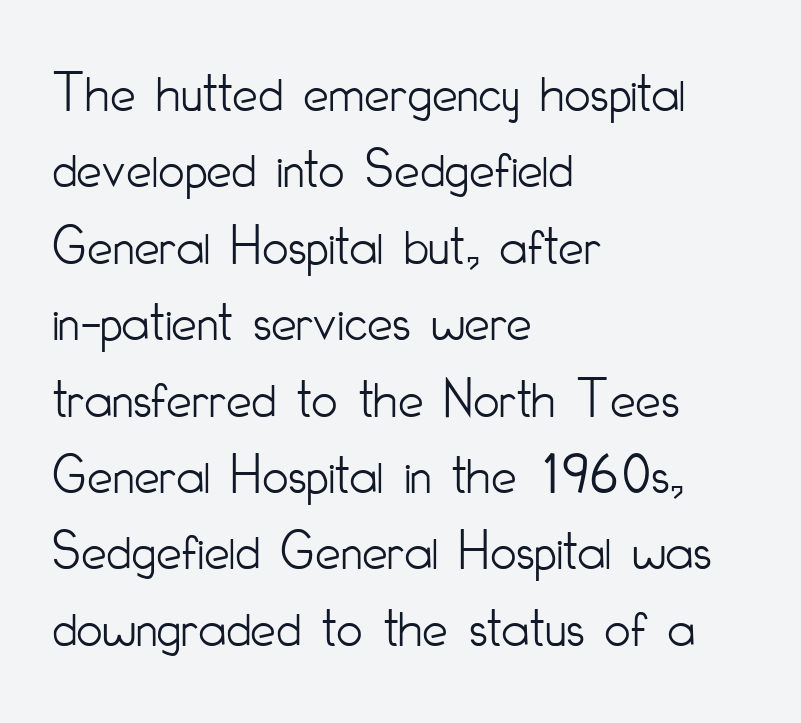
The baseline area is clear. Is this a sans? Yes — the strokes have no serifs. The weight tops out at a normal text grade. Nothing unusual about the tracking: characters are spaced as the font intends. Do the letters lean? They stand straight. Horizontal alignment here is leftward, the default for most running prose.
